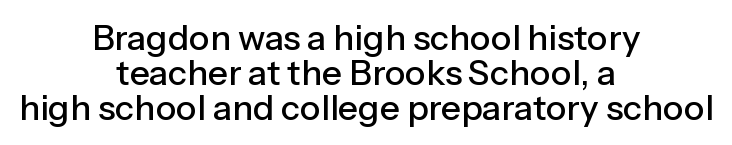
Q: Is the text italic (slanted)? A: No, it is upright.
Q: Is the typeface a serif or a sans-serif typeface? A: Sans-serif.
Q: Is the text underlined? A: No.
Q: How is the paragraph aligned? A: Centered.
Q: Is the spacing between letters normal or unusually wide? A: Normal.
Q: Is the spacing between lines tight, normal or loose? A: Tight.
Q: Width (condensed, normal, or wide)? A: Normal.
Q: Stroke contrast? A: Low.
Q: x-height? A: Medium.
Q: Monospaced? A: No.
